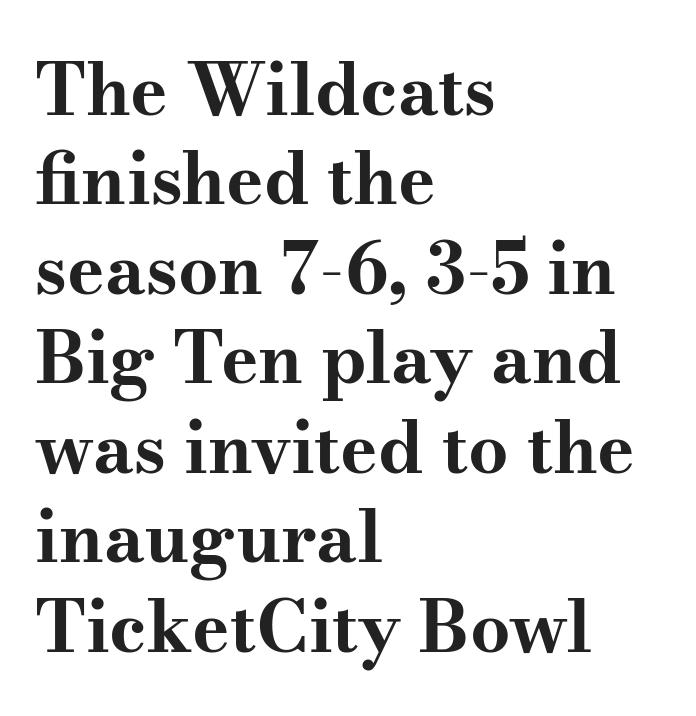
{"serif": "yes", "italic": "no", "bold": "yes", "weight": "bold", "width": "wide", "stroke_contrast": "medium", "x_height": "small", "monospaced": "no", "underline": "no", "align": "left", "line_spacing": "normal", "line_spacing_ratio": 1.26, "letter_spacing": "normal", "letter_spacing_em": 0.0, "glyph_px": 71}
